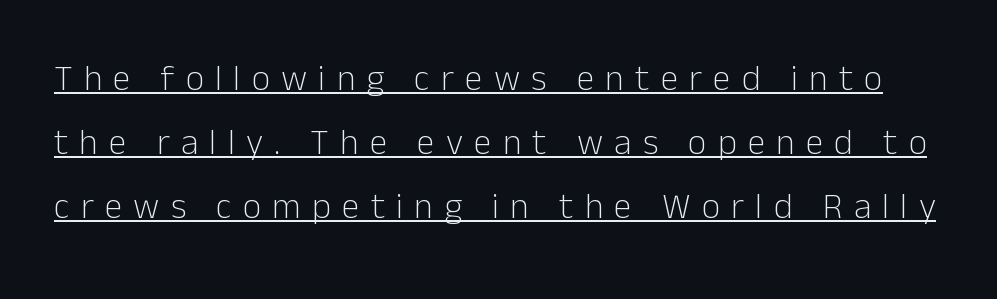
Italic? Not at all — the glyphs are vertical. A sans-serif font was chosen for this passage. The face used here is rendered with a markedly widened letterfit. The letters advance in unequal steps, a hallmark of proportional type.
